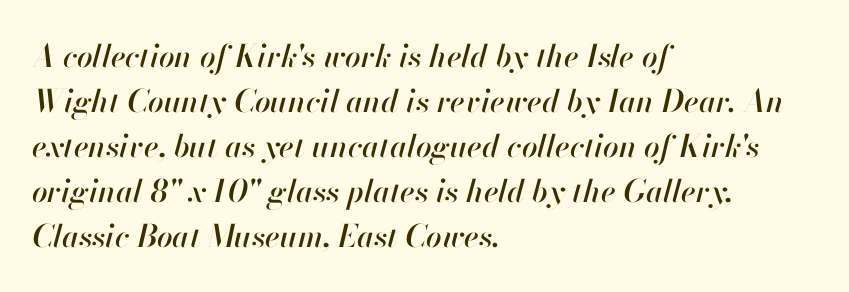
Q: Is the text italic (slanted)? A: Yes, it leans right by about 13 degrees.
Q: Is the text underlined? A: No.
Q: How is the paragraph aligned? A: Left-aligned.
Q: Is the spacing between letters normal or unusually wide? A: Normal.
Q: Is the spacing between lines tight, normal or loose? A: Normal.
Q: Width (condensed, normal, or wide)? A: Normal.
Q: Stroke contrast? A: High.
Q: x-height? A: Small.
Q: Monospaced? A: No.
